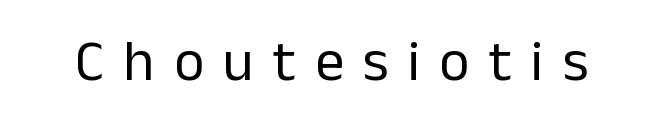
Q: Is the text bold? A: No.
Q: Is the text italic (slanted)? A: No, it is upright.
Q: Is the typeface a serif or a sans-serif typeface? A: Sans-serif.
Q: Is the text underlined? A: No.
Q: Is the spacing between letters normal or unusually wide? A: Unusually wide.
Q: Width (condensed, normal, or wide)? A: Normal.
Q: Stroke contrast? A: Low.
Q: x-height? A: Medium.
Q: Monospaced? A: No.
